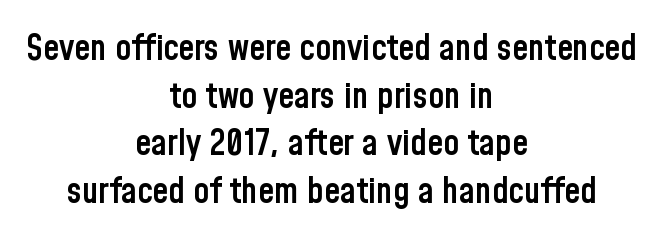
The image shows 36 px semibold, condensed sans-serif type, upright; set centered, normal line spacing (1.32x), normal letter spacing, not underlined; low stroke contrast and a medium x-height.
